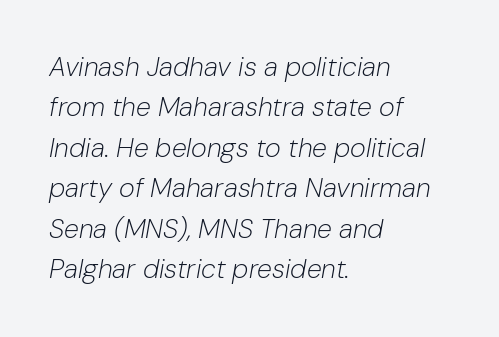
The image shows 27 px text type, italic (leaning right); set left-aligned, normal line spacing (1.5x), normal letter spacing, not underlined.
